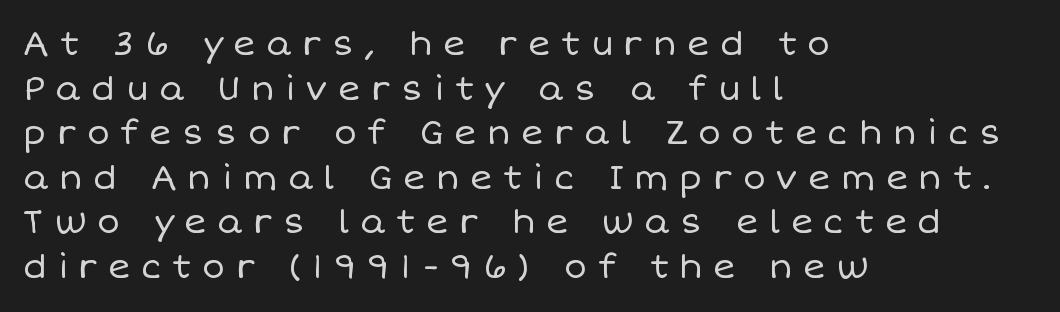
Glyph-to-glyph distance is far greater than everyday printed text. Ordinary non-slanted type is in use. Unmarked baselines from the first word to the last. Here the designer chose a conventional face with non-uniform glyph widths. The typesetting does not lean heavy: it is not bold.
